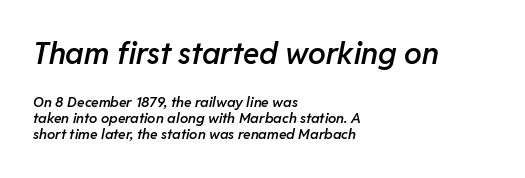
The glyphs have the mass of a demibold cut, below bold. The rendering uses natural spacing where letterforms have individual widths. The glyphs are unaccompanied by any horizontal stroke below them. Default kerning and tracking; the words read as compact shapes. The text carries the slant typical of an italic or oblique font.
